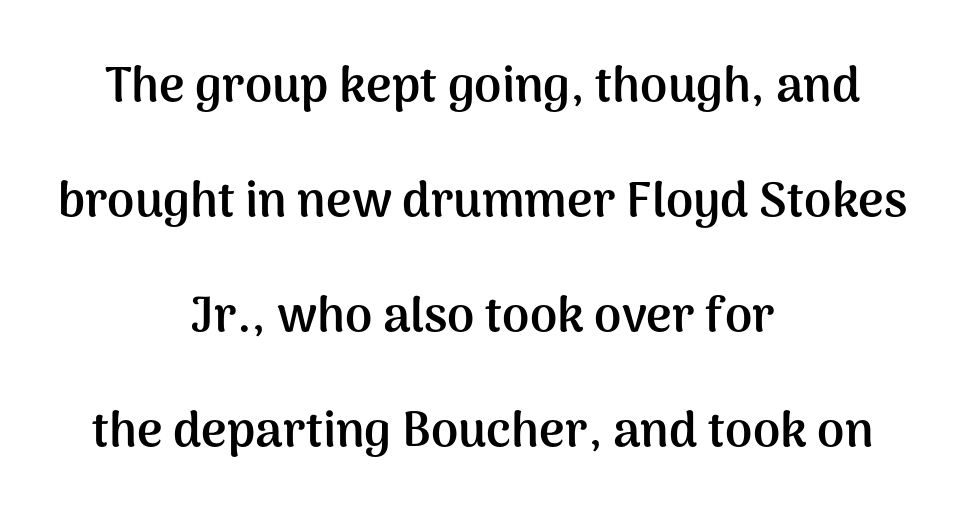
If you drew a line through each stem, it would be perfectly vertical. Neither beginnings nor endings align; midpoints do. Airy leading. Bold? Absolutely — the strokes are thick and heavy. A typesetter would call this zero additional tracking.
